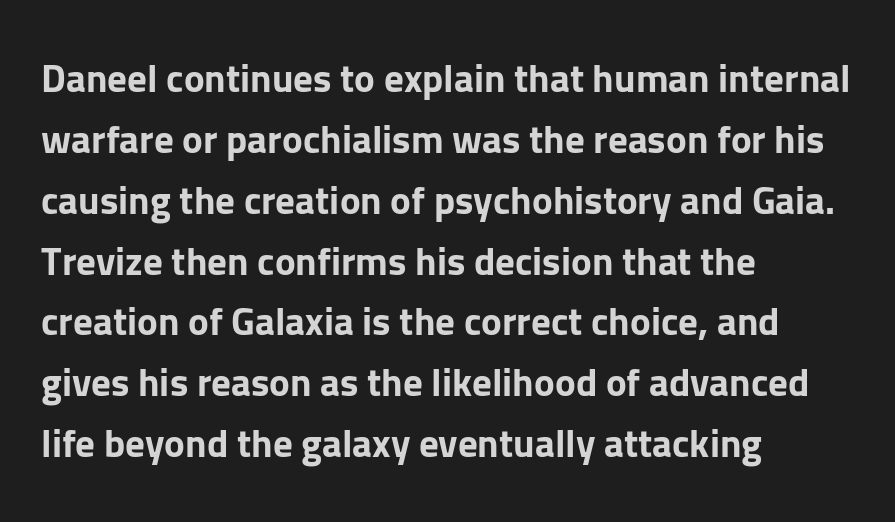
The image shows 39 px bold sans-serif type, upright; set left-aligned, normal line spacing (1.56x), normal letter spacing, not underlined; low stroke contrast and a medium x-height.
